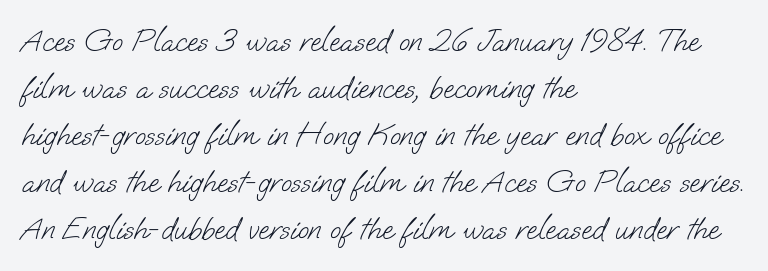
Q: Is the text bold? A: No.
Q: Is the typeface a serif or a sans-serif typeface? A: Sans-serif.
Q: Is the text underlined? A: No.
Q: How is the paragraph aligned? A: Left-aligned.
Q: Is the spacing between letters normal or unusually wide? A: Normal.
Q: Is the spacing between lines tight, normal or loose? A: Normal.
Q: Width (condensed, normal, or wide)? A: Normal.
Q: Stroke contrast? A: Low.
Q: x-height? A: Small.
Q: Monospaced? A: No.
